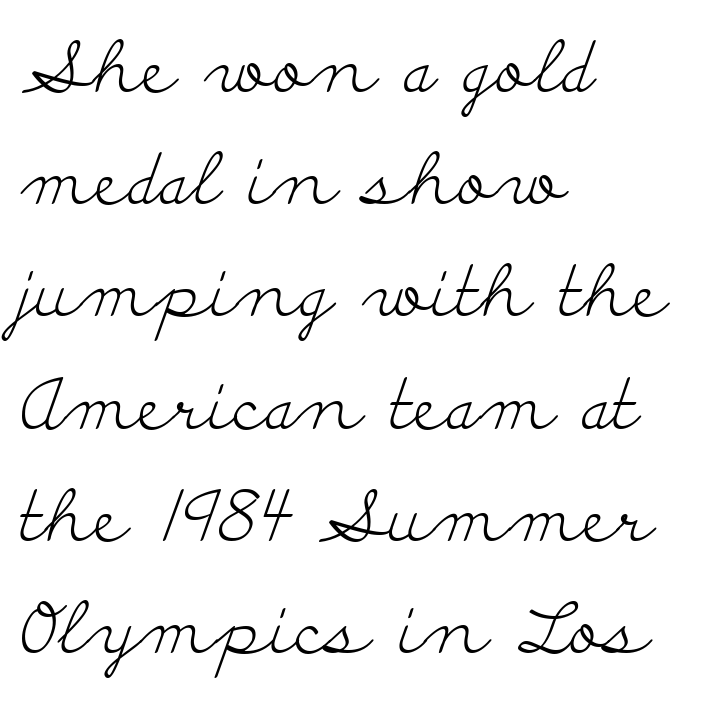
Line spacing here is normal. The passage is arranged the way most books set body copy — flush left. The characters display serif detailing at their extremities. The typeface has the unassuming heft of standard copy or less. The rendering uses natural spacing where letterforms have individual widths.
